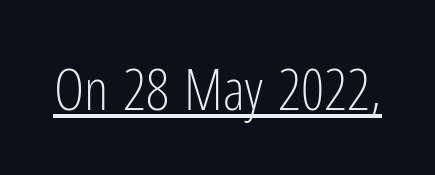
{"serif": "no", "italic": "no", "bold": "no", "weight": "light", "width": "condensed", "stroke_contrast": "low", "x_height": "medium", "monospaced": "no", "underline": "yes", "letter_spacing": "normal", "letter_spacing_em": 0.0, "glyph_px": 58}
